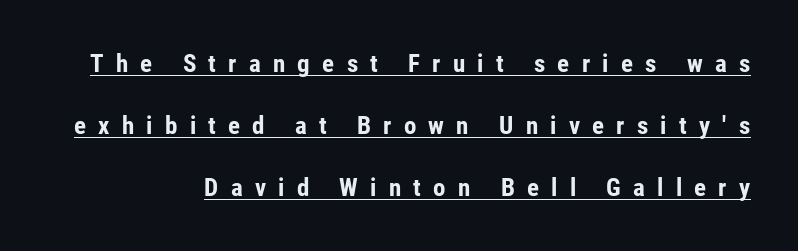
Observe the wide spacing: letters keep a clear distance from each other. Visually the block forms a straight wall on the right and a jagged coastline on the left. Heavy, bold letterforms. A roman cut, with each character standing at attention. Each line of the rendering has a horizontal stroke beneath the glyphs.
